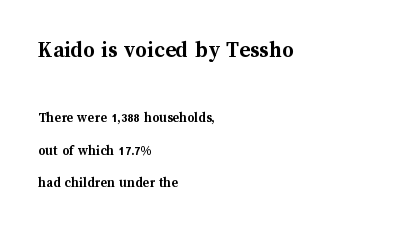
The image shows 23 px bold type, upright; set left-aligned, loose line spacing (2.33x), normal letter spacing, not underlined; the first (top) block is 1.64x larger.
